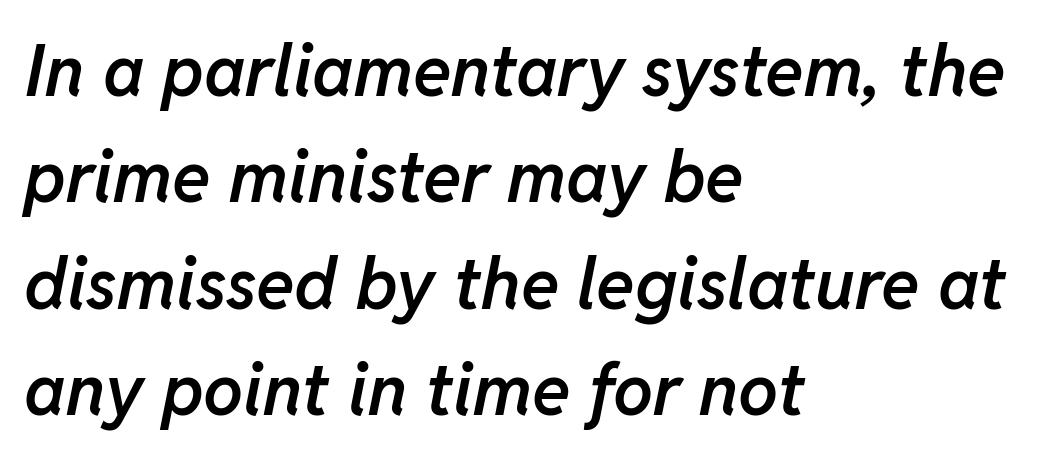
The image shows 71 px semibold type, italic (leaning right); set left-aligned, normal line spacing (1.5x), normal letter spacing, not underlined; low stroke contrast and a medium x-height.
